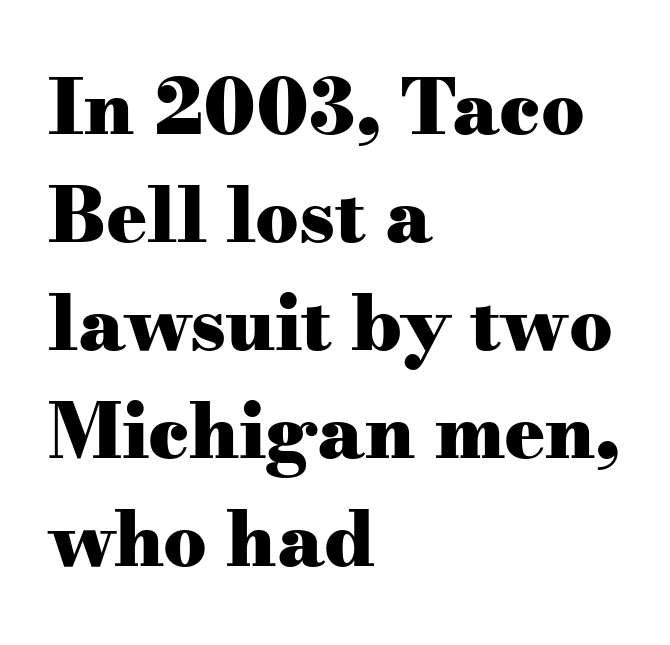
On the weight axis this lands at bold, roughly 700. The line texture is even and compact thanks to regular tracking. Which margin do the lines hug? The left one — the right edge is uneven. Plain, unruled lines of type. Baseline-to-baseline distance is the conventional proportion of letter height. Do the characters align in a grid? No, the font is proportional.
